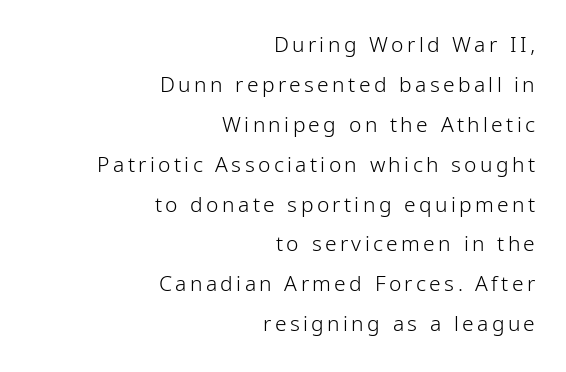
{"italic": "no", "bold": "no", "underline": "no", "align": "right", "line_spacing": "loose", "line_spacing_ratio": 1.9, "glyph_px": 21}
